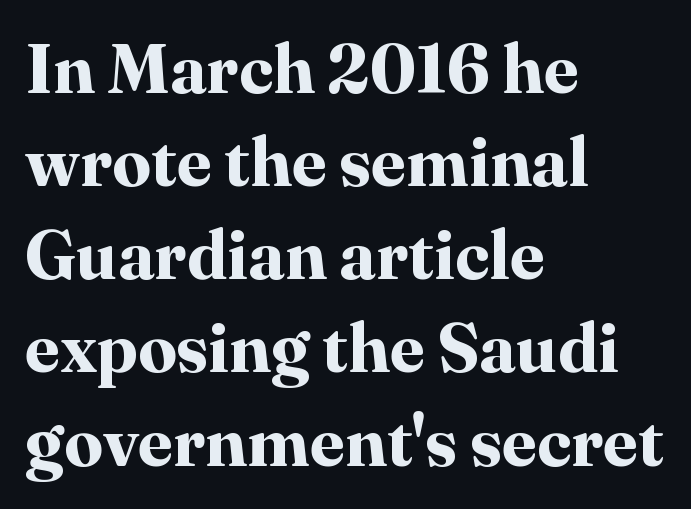
The image shows 69 px bold serif type, upright; set left-aligned, normal line spacing (1.35x), normal letter spacing, not underlined; high stroke contrast and a medium x-height.
